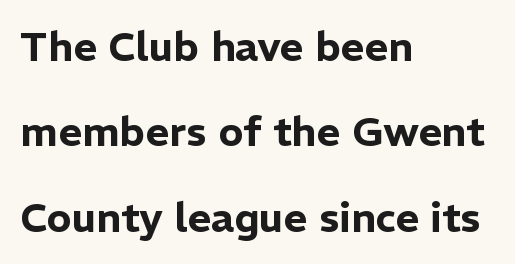
{"serif": "no", "italic": "no", "width": "normal", "stroke_contrast": "low", "x_height": "medium", "monospaced": "no", "underline": "no", "align": "left", "line_spacing": "loose", "line_spacing_ratio": 2.08, "letter_spacing": "normal", "letter_spacing_em": 0.0, "glyph_px": 41}
